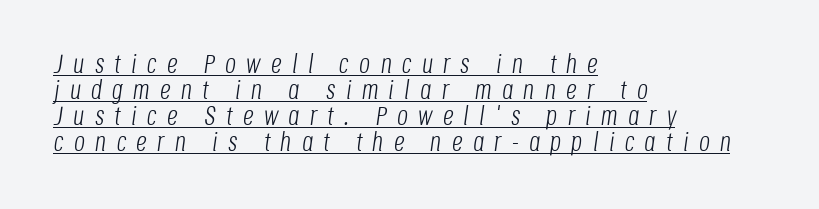
Q: Is the text bold? A: No.
Q: Is the text italic (slanted)? A: Yes, it leans right by about 8 degrees.
Q: Is the text underlined? A: Yes.
Q: How is the paragraph aligned? A: Left-aligned.
Q: Is the spacing between letters normal or unusually wide? A: Unusually wide.
Q: Is the spacing between lines tight, normal or loose? A: Tight.
